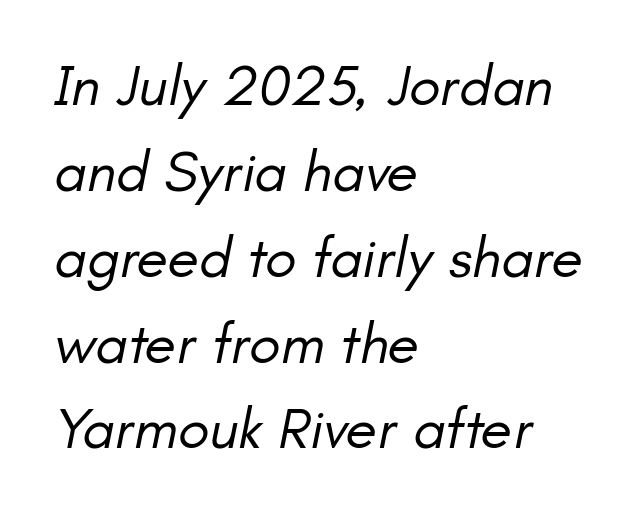
The typesetting does not lean heavy: it is not bold. Rendered with sloped, italic letterforms. The foot of each line stays bare and open. Each line starts at the same left margin while the right side varies.
